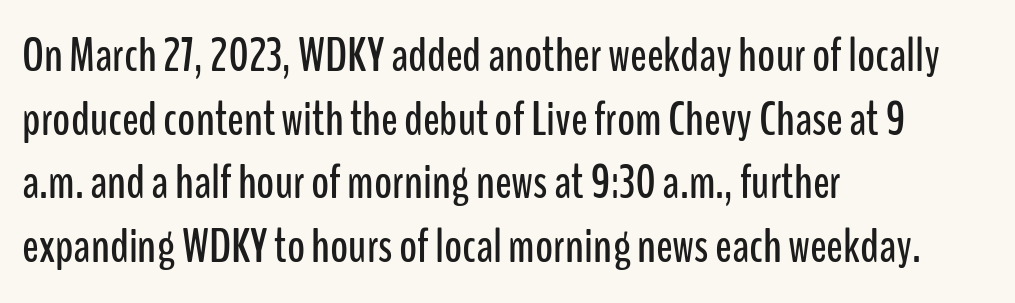
When letters stand straight like this, we call the style roman or upright. The type family on display is of the sans-serif kind. Varying glyph widths throughout — classic text-font behaviour. Default kerning and tracking; the words read as compact shapes.
